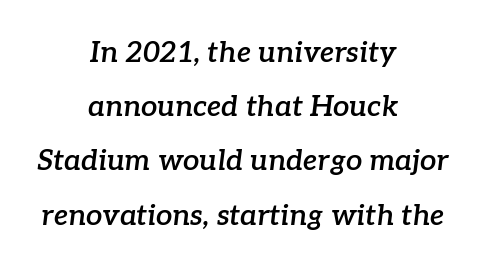
{"serif": "yes", "italic": "yes", "lean": "right", "slant_degrees": 7, "bold": "semi", "weight": "semibold", "width": "normal", "stroke_contrast": "low", "x_height": "medium", "monospaced": "no", "underline": "no", "align": "center", "line_spacing_ratio": 1.87, "letter_spacing": "normal", "letter_spacing_em": 0.0, "glyph_px": 29}
